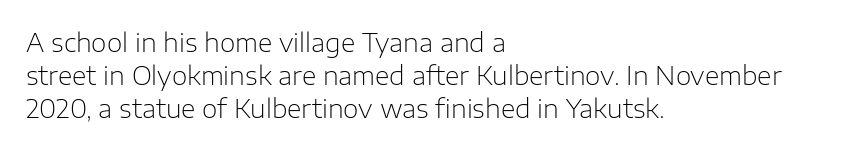
The image shows 25 px text type, upright; set left-aligned, normal line spacing (1.32x), normal letter spacing, not underlined.
